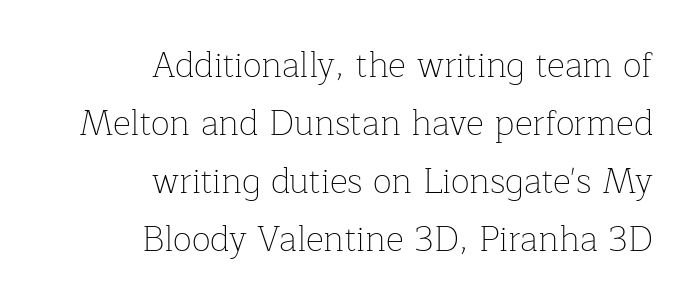
The image shows 35 px thin serif type, upright; set right-aligned, normal line spacing (1.66x), normal letter spacing, not underlined; low stroke contrast and a medium x-height.
